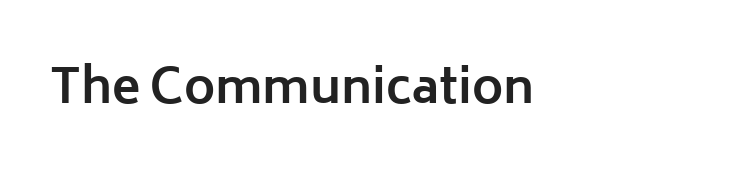
The image shows 47 px bold sans-serif type, upright; set normal letter spacing, not underlined; low stroke contrast and a medium x-height.
